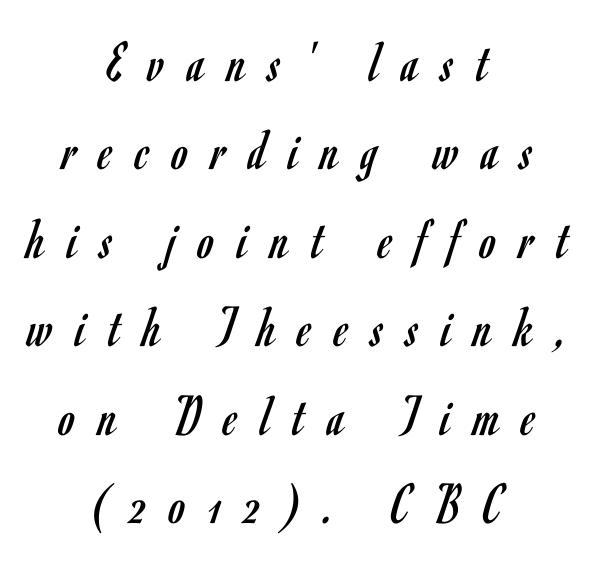
The image shows 59 px regular-weight, condensed sans-serif type; set centered, normal line spacing (1.5x), unusually wide letter spacing (+0.39 em), not underlined; low stroke contrast and a small x-height.
